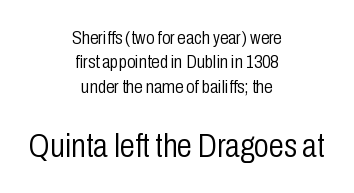
{"serif": "no", "italic": "no", "bold": "no", "weight": "light", "width": "condensed", "stroke_contrast": "low", "x_height": "medium", "monospaced": "no", "underline": "no", "align": "center", "line_spacing": "normal", "line_spacing_ratio": 1.28, "letter_spacing": "normal", "letter_spacing_em": 0.0, "larger_block": "second", "size_ratio": 1.79, "glyph_px": 34}
